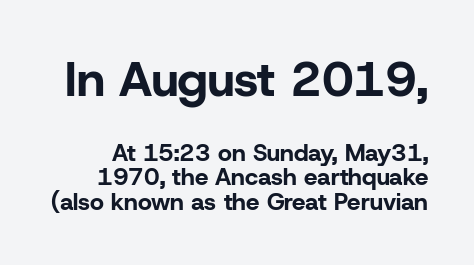
{"serif": "no", "italic": "no", "bold": "yes", "weight": "bold", "width": "normal", "stroke_contrast": "low", "x_height": "medium", "monospaced": "no", "underline": "no", "line_spacing": "tight", "line_spacing_ratio": 1.03, "letter_spacing": "normal", "letter_spacing_em": 0.0, "larger_block": "first", "size_ratio": 2.04, "glyph_px": 49}
